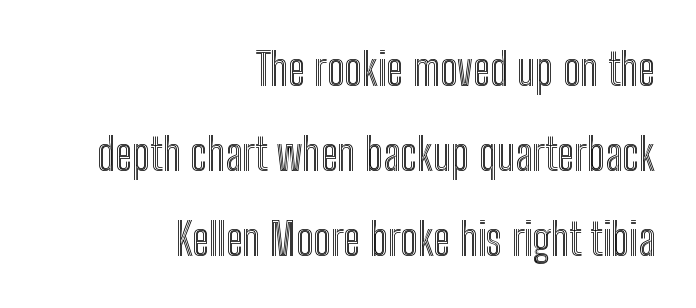
The image shows 45 px condensed type, upright; set right-aligned, line spacing 1.89x, normal letter spacing, not underlined; a medium x-height.
